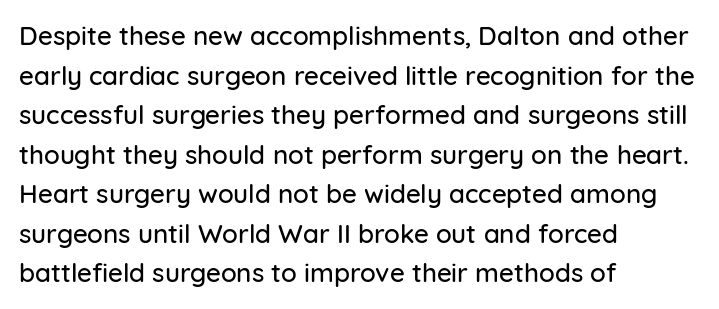
Interline gaps are of average width in this sample. The type sits square on the baseline with zero lean. Just letters on the line, the space beneath them empty. Students, note that the glyphs here touch the page at normal intervals. The rendering anchors every line to the left-hand side.
